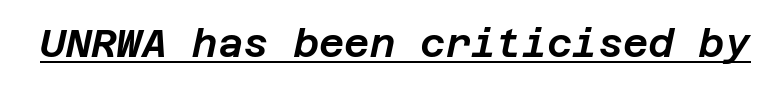
Q: Is the text italic (slanted)? A: Yes, it leans right by about 12 degrees.
Q: Is the text underlined? A: Yes.
Q: Is the spacing between letters normal or unusually wide? A: Normal.
Q: Width (condensed, normal, or wide)? A: Normal.
Q: Stroke contrast? A: Low.
Q: x-height? A: Large.
